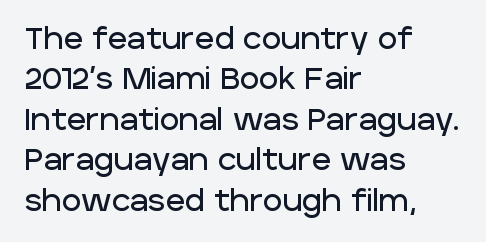
These lines were composed using upright roman letters. The lines are quadded left. These lines sit exactly where default settings would place them. Looks like regular typesetting: each glyph gets only the width it needs.
